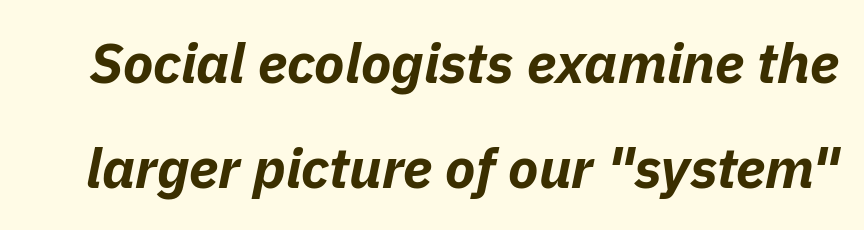
Q: Is the text bold? A: Yes.
Q: Is the text italic (slanted)? A: Yes, it leans right by about 11 degrees.
Q: Is the text underlined? A: No.
Q: Is the spacing between letters normal or unusually wide? A: Normal.
Q: Width (condensed, normal, or wide)? A: Normal.
Q: Stroke contrast? A: Low.
Q: x-height? A: Medium.
Q: Monospaced? A: No.
